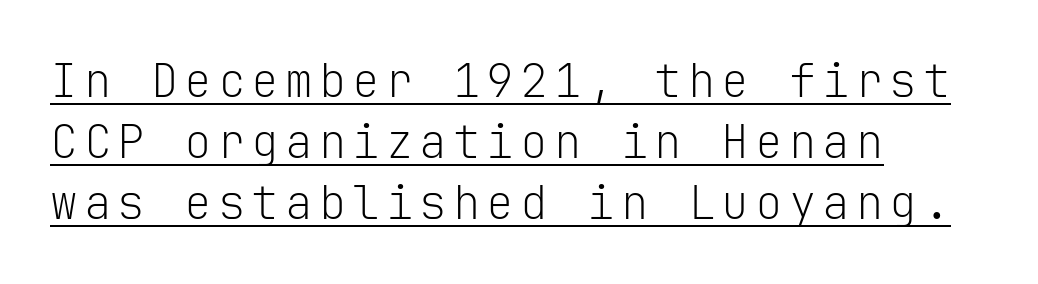
Q: Is the text bold? A: No.
Q: Is the text italic (slanted)? A: No, it is upright.
Q: Is the typeface a serif or a sans-serif typeface? A: Sans-serif.
Q: Is the text underlined? A: Yes.
Q: How is the paragraph aligned? A: Left-aligned.
Q: Is the spacing between lines tight, normal or loose? A: Normal.
Q: Width (condensed, normal, or wide)? A: Normal.
Q: Stroke contrast? A: Low.
Q: x-height? A: Medium.
Q: Monospaced? A: Yes.
